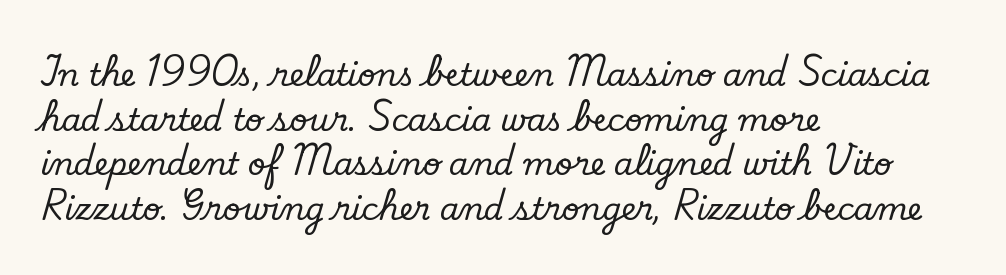
The image shows 31 px serif type; set left-aligned, normal line spacing (1.44x), normal letter spacing, not underlined; low stroke contrast and a small x-height.
